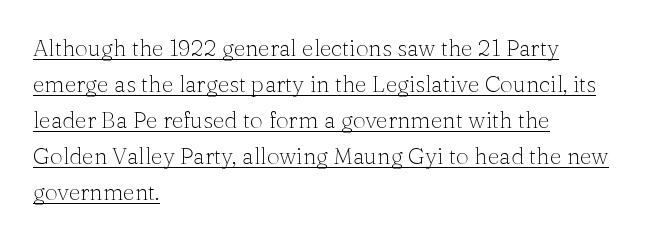
The face used here appears with an underline applied. The passage shown stacks its lines at a standard gap. Posture: upright roman. Stroke thickness stays within the range of a standard reading face or lighter. This sample uses plain, unmodified letter spacing.
